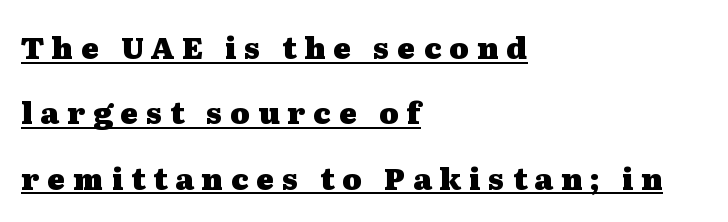
The image shows 30 px heavy, wide serif type, upright; set left-aligned, loose line spacing (2.18x), unusually wide letter spacing (+0.26 em), underlined; medium stroke contrast and a medium x-height.
